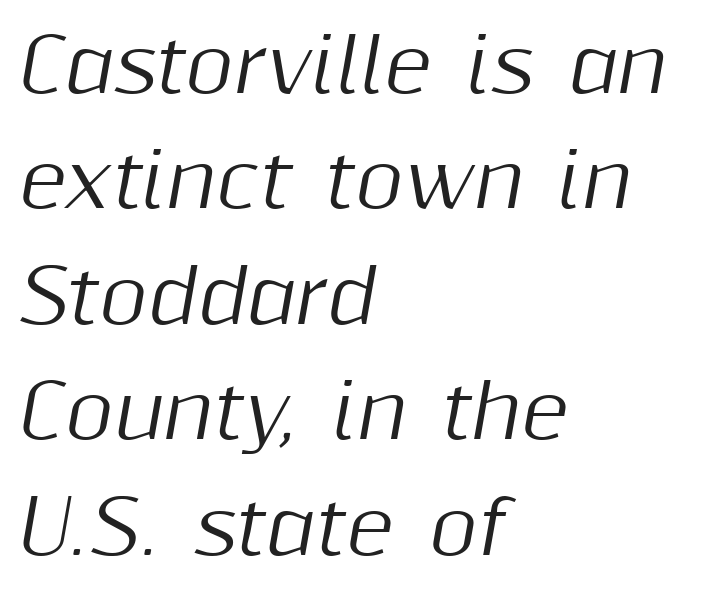
The image shows 74 px text type, italic (leaning right); set left-aligned, normal line spacing (1.56x), normal letter spacing, not underlined; medium stroke contrast and a medium x-height.
